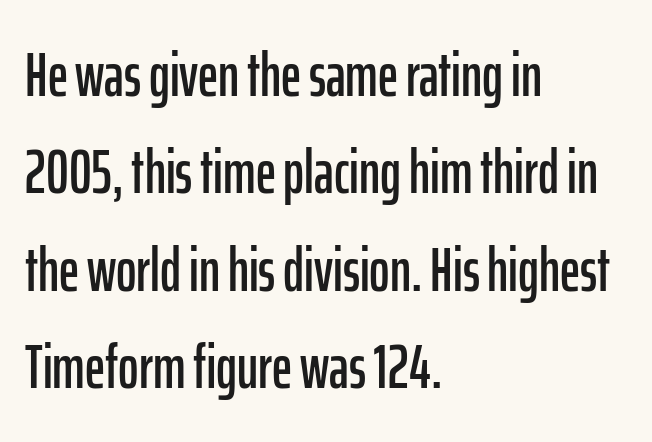
The image shows 62 px condensed sans-serif type, upright; set left-aligned, normal line spacing (1.57x), normal letter spacing, not underlined; low stroke contrast and a medium x-height.
